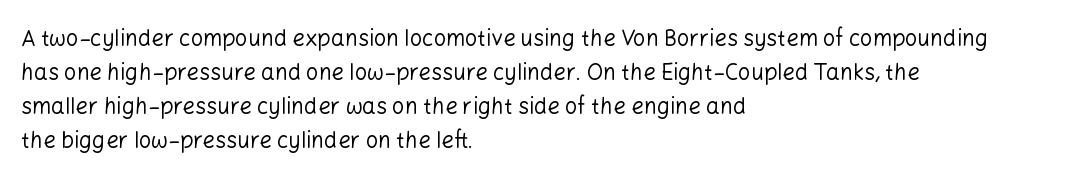
Q: Is the text bold? A: No.
Q: Is the text italic (slanted)? A: No, it is upright.
Q: Is the text underlined? A: No.
Q: How is the paragraph aligned? A: Left-aligned.
Q: Is the spacing between letters normal or unusually wide? A: Normal.
Q: Is the spacing between lines tight, normal or loose? A: Normal.
